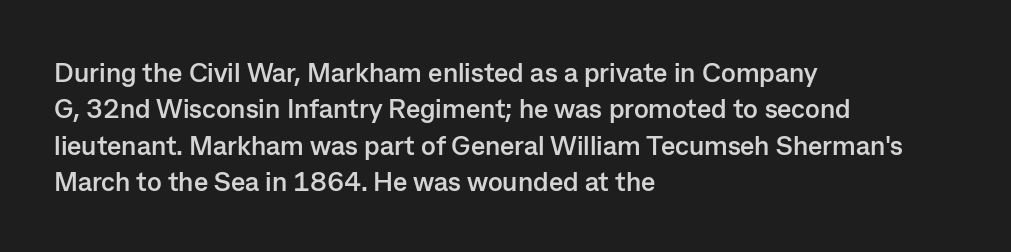
Q: Is the text bold? A: Yes.
Q: Is the text italic (slanted)? A: No, it is upright.
Q: Is the text underlined? A: No.
Q: How is the paragraph aligned? A: Left-aligned.
Q: Is the spacing between letters normal or unusually wide? A: Normal.
Q: Is the spacing between lines tight, normal or loose? A: Normal.
